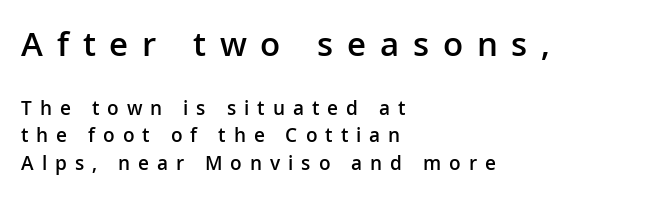
The image shows 33 px semibold sans-serif type, upright; set left-aligned, normal line spacing (1.44x), unusually wide letter spacing (+0.42 em), not underlined; the first (top) block is 1.74x larger; low stroke contrast and a medium x-height.
